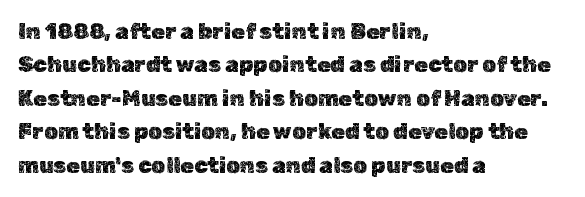
The image shows 22 px text type, upright; set left-aligned, normal line spacing (1.52x), normal letter spacing, not underlined.
